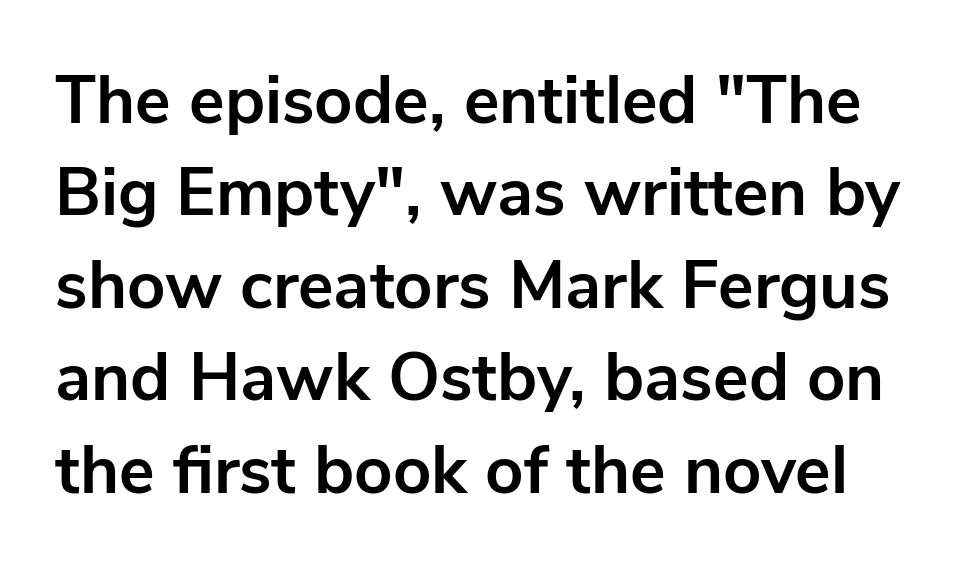
Is the letter spacing exaggerated? No — it looks like the ordinary default. These words are printed bold, with thick strokes throughout. Rendered with straight, roman letterforms. Character widths vary here, with narrow letters taking less room than wide ones. Is there much room between lines? A standard amount, neither cramped nor airy. Descenders are the only things crossing below the line.
